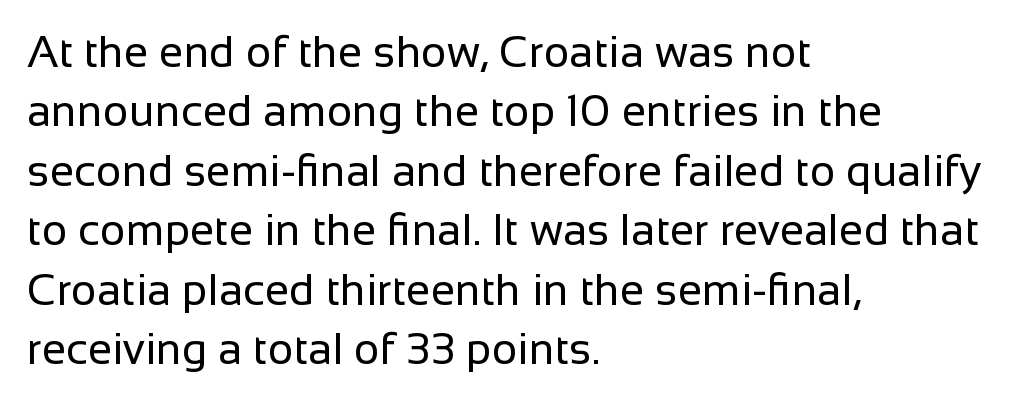
{"serif": "no", "italic": "no", "bold": "no", "weight": "regular", "width": "normal", "stroke_contrast": "low", "x_height": "medium", "monospaced": "no", "underline": "no", "align": "left", "line_spacing": "normal", "line_spacing_ratio": 1.35, "letter_spacing": "normal", "letter_spacing_em": 0.0, "glyph_px": 44}
